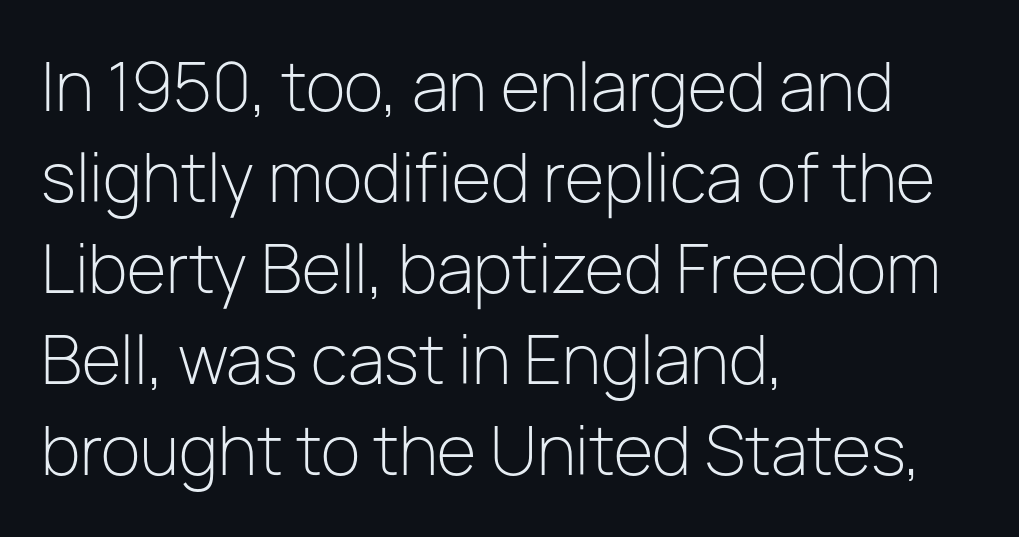
Q: Is the text bold? A: No.
Q: Is the text italic (slanted)? A: No, it is upright.
Q: Is the typeface a serif or a sans-serif typeface? A: Sans-serif.
Q: Is the text underlined? A: No.
Q: How is the paragraph aligned? A: Left-aligned.
Q: Is the spacing between letters normal or unusually wide? A: Normal.
Q: Is the spacing between lines tight, normal or loose? A: Normal.
Q: Width (condensed, normal, or wide)? A: Normal.
Q: Stroke contrast? A: Low.
Q: x-height? A: Medium.
Q: Monospaced? A: No.
